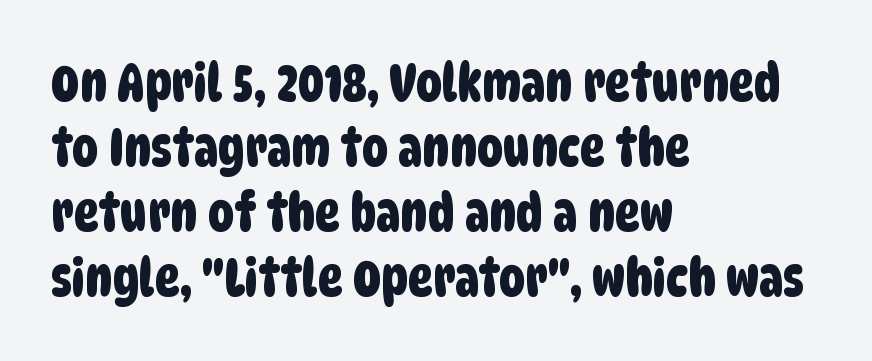
The image shows 52 px condensed sans-serif type; set left-aligned, normal line spacing (1.25x), normal letter spacing, not underlined; low stroke contrast and a large x-height.
